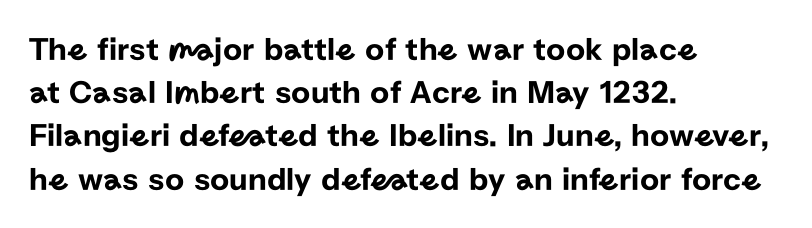
The image shows 33 px sans-serif type, upright; set left-aligned, normal line spacing (1.31x), normal letter spacing, not underlined; low stroke contrast and a medium x-height.
